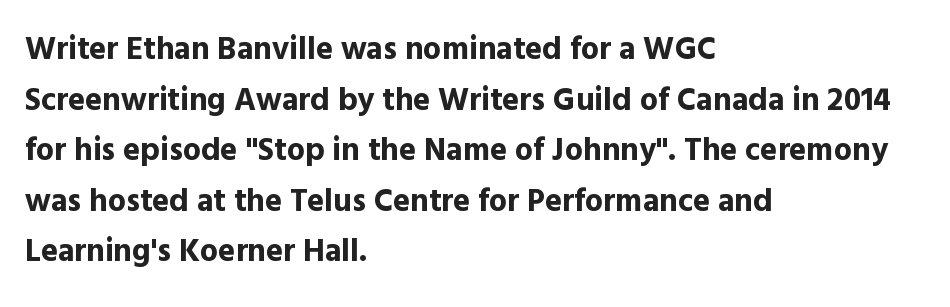
Beneath every word, the page is bare. Horizontal bands of white between lines are of average thickness. The typesetting leans heavy: a genuine bold. Grotesque or geometric, the face here clearly has no serifs. A roman cut, with each character standing at attention. Is the letter spacing exaggerated? No — it looks like the ordinary default.
